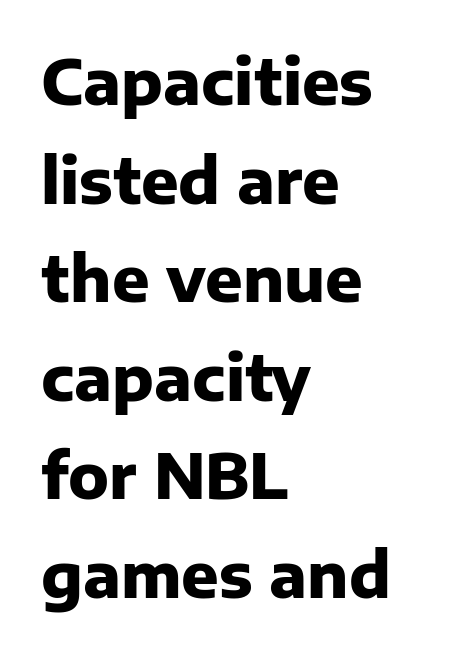
The image shows 62 px heavy sans-serif type, upright; set left-aligned, normal line spacing (1.59x), normal letter spacing, not underlined; low stroke contrast and a medium x-height.
